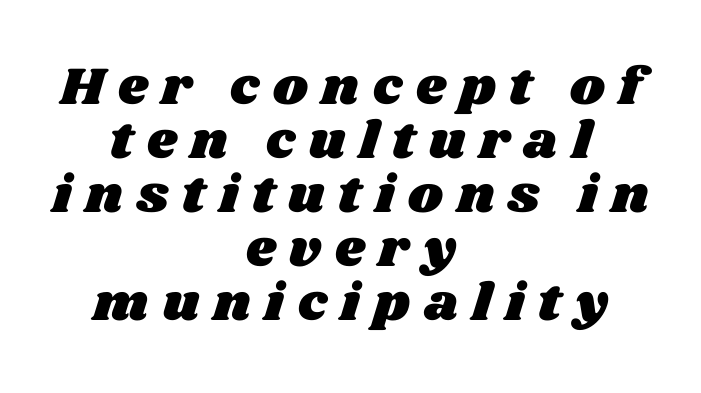
The image shows 53 px wide type; set centered, tight line spacing (1.02x), unusually wide letter spacing (+0.26 em), not underlined; medium stroke contrast and a large x-height.
